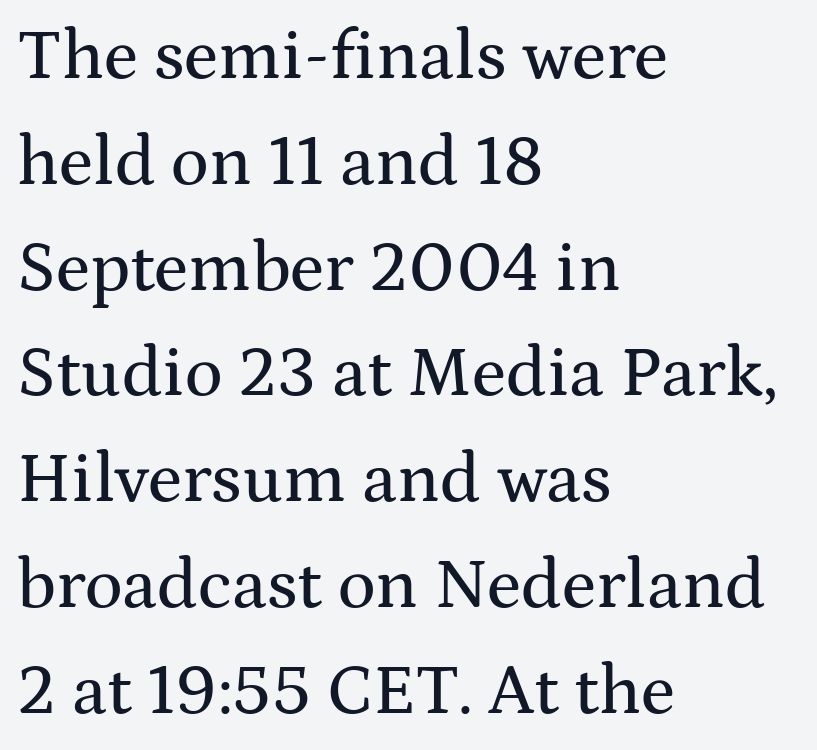
{"serif": "yes", "italic": "no", "width": "wide", "stroke_contrast": "medium", "x_height": "medium", "monospaced": "no", "underline": "no", "align": "left", "line_spacing": "normal", "line_spacing_ratio": 1.49, "letter_spacing": "normal", "letter_spacing_em": 0.0, "glyph_px": 71}
